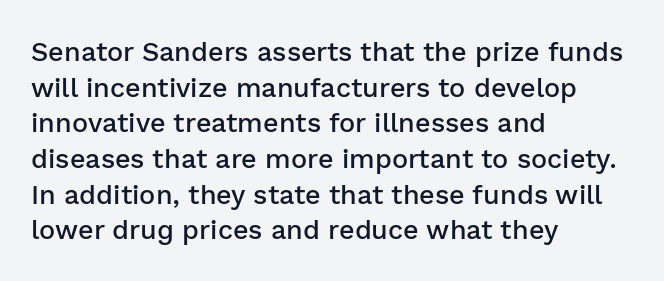
Compared with an ordinary text face, these strokes are moderately heavier — a semibold. The type sits square on the baseline with zero lean. The letters sit at their default tracking, neither squeezed nor spread. A normal amount of white space separates one row of letters from the next.
